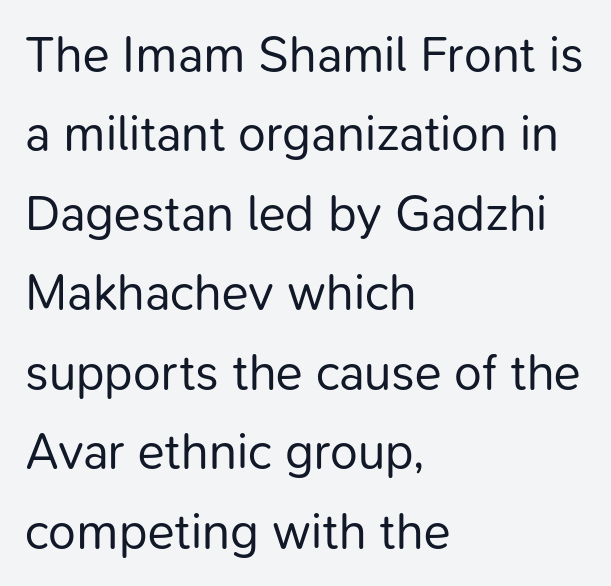
The typesetting does not lean heavy: it is not bold. The passage is arranged the way most books set body copy — flush left. Leading matches the norm, producing a regular column. These lines are rendered in a variable-pitch font. There is no visible air inserted between adjacent glyphs.
